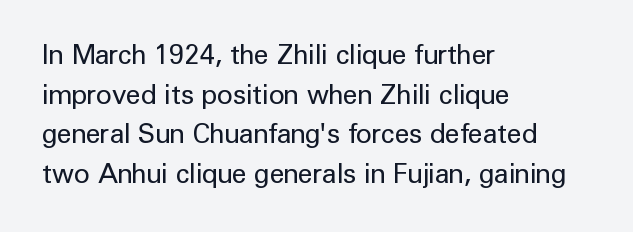
Q: Is the text bold? A: No.
Q: Is the text italic (slanted)? A: No, it is upright.
Q: Is the text underlined? A: No.
Q: How is the paragraph aligned? A: Left-aligned.
Q: Is the spacing between letters normal or unusually wide? A: Normal.
Q: Is the spacing between lines tight, normal or loose? A: Normal.
